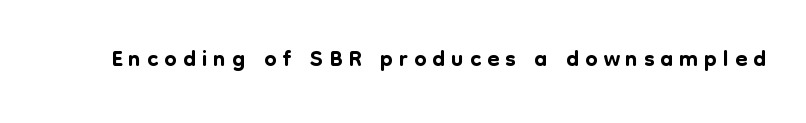
{"serif": "no", "italic": "no", "width": "normal", "stroke_contrast": "low", "x_height": "medium", "monospaced": "no", "underline": "no", "glyph_px": 35}
